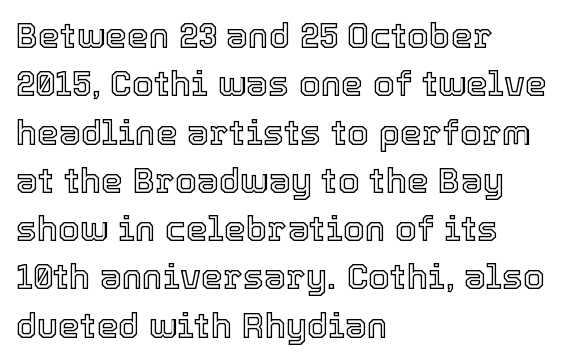
Decoration check: the copy has no underline. The typesetter chose a ragged-right arrangement here. Nothing unusual about the tracking: characters are spaced as the font intends. A typesetter would call this proportional, since set widths differ per character.
